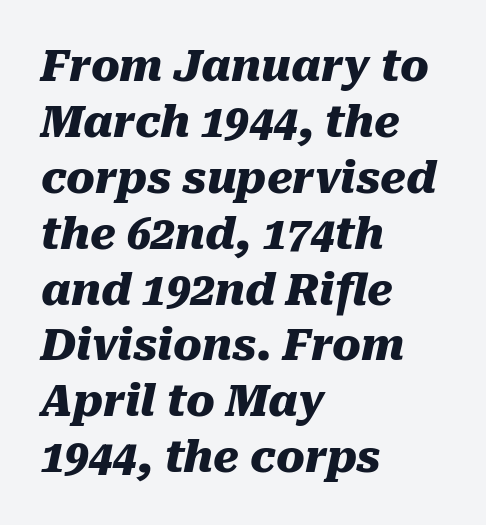
Q: Is the text bold? A: Yes.
Q: Is the text italic (slanted)? A: Yes, it leans right by about 10 degrees.
Q: Is the text underlined? A: No.
Q: How is the paragraph aligned? A: Left-aligned.
Q: Is the spacing between letters normal or unusually wide? A: Normal.
Q: Is the spacing between lines tight, normal or loose? A: Normal.
Q: Width (condensed, normal, or wide)? A: Normal.
Q: Stroke contrast? A: Medium.
Q: x-height? A: Medium.
Q: Monospaced? A: No.
